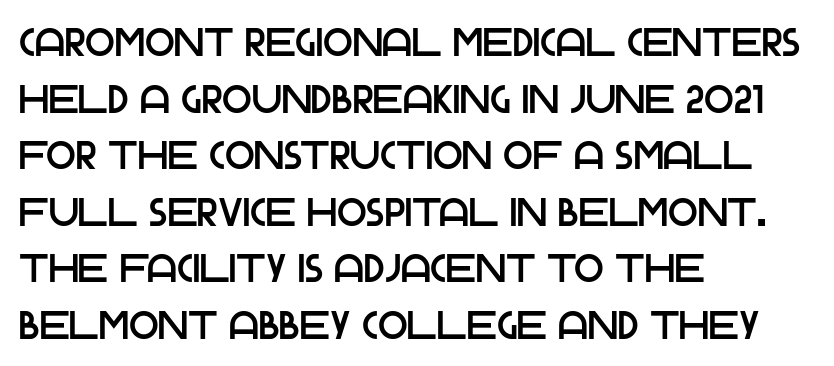
Q: Is the text italic (slanted)? A: No, it is upright.
Q: Is the typeface a serif or a sans-serif typeface? A: Sans-serif.
Q: Is the text underlined? A: No.
Q: How is the paragraph aligned? A: Left-aligned.
Q: Is the spacing between letters normal or unusually wide? A: Normal.
Q: Is the spacing between lines tight, normal or loose? A: Normal.
Q: Width (condensed, normal, or wide)? A: Normal.
Q: Stroke contrast? A: Low.
Q: x-height? A: Large.
Q: Monospaced? A: No.
